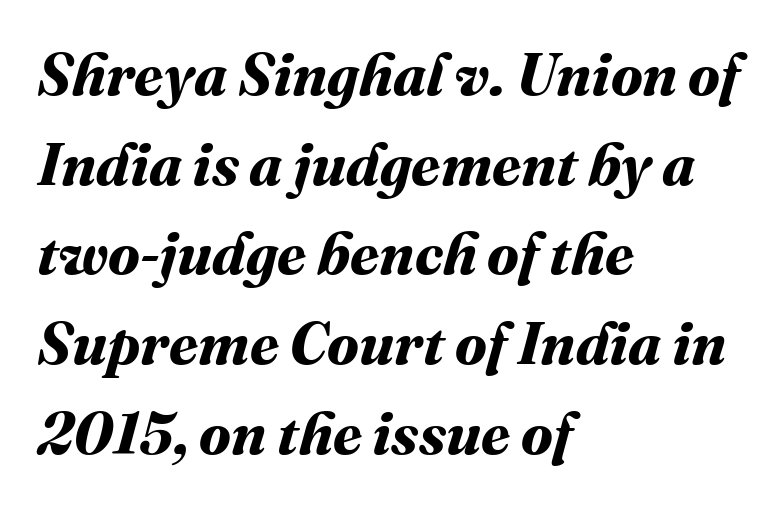
Q: Is the text bold? A: Yes.
Q: Is the text underlined? A: No.
Q: How is the paragraph aligned? A: Left-aligned.
Q: Is the spacing between letters normal or unusually wide? A: Normal.
Q: Is the spacing between lines tight, normal or loose? A: Normal.
Q: Width (condensed, normal, or wide)? A: Normal.
Q: Stroke contrast? A: Medium.
Q: x-height? A: Medium.
Q: Monospaced? A: No.
